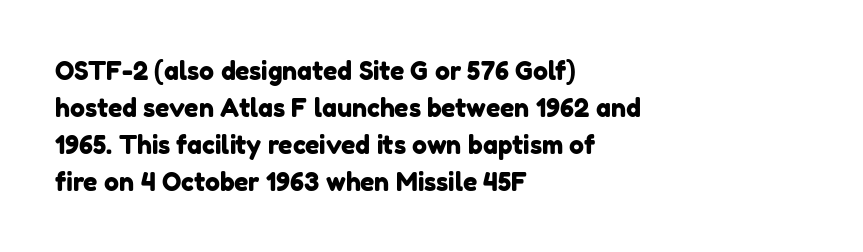
{"underline": "no", "align": "left", "line_spacing": "normal", "line_spacing_ratio": 1.48, "letter_spacing": "normal", "letter_spacing_em": 0.0, "glyph_px": 25}
